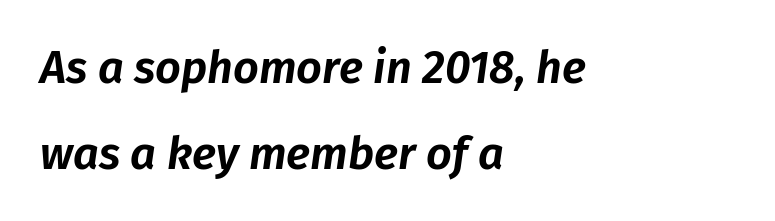
Words float on clear page, feet unadorned. Leading is clearly above the norm, producing a sparse column. The passage shown is typed in a proportional face where columns would drift. Characters follow at the spacing the type designer built in. Every character sits at an angle, as italics do.
